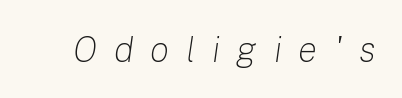
{"italic": "yes", "lean": "right", "slant_degrees": 8, "bold": "no", "weight": "light", "width": "normal", "stroke_contrast": "low", "x_height": "medium", "monospaced": "no", "underline": "no", "letter_spacing": "wide", "letter_spacing_em": 0.46, "glyph_px": 36}
